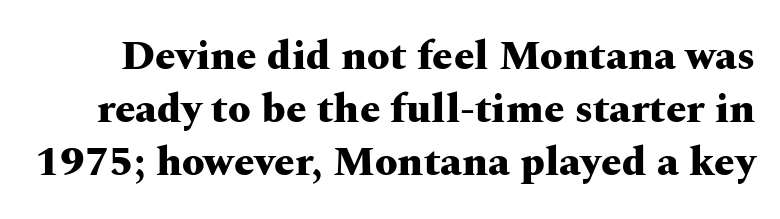
Q: Is the text bold? A: Yes.
Q: Is the text italic (slanted)? A: No, it is upright.
Q: Is the typeface a serif or a sans-serif typeface? A: Serif.
Q: Is the text underlined? A: No.
Q: Is the spacing between letters normal or unusually wide? A: Normal.
Q: Is the spacing between lines tight, normal or loose? A: Normal.
Q: Width (condensed, normal, or wide)? A: Wide.
Q: Stroke contrast? A: Medium.
Q: x-height? A: Medium.
Q: Monospaced? A: No.
